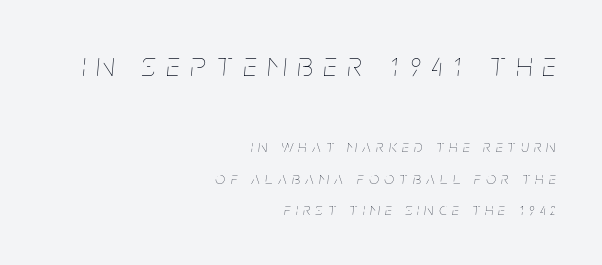
Q: Is the text bold? A: No.
Q: Is the text italic (slanted)? A: Yes, it leans right by about 5 degrees.
Q: Is the text underlined? A: No.
Q: How is the paragraph aligned? A: Right-aligned.
Q: Is the spacing between letters normal or unusually wide? A: Unusually wide.
Q: Which block of text is set in a larger size, the first (top) or the second (bottom)? A: The first (top) one.
Q: Width (condensed, normal, or wide)? A: Condensed.
Q: Stroke contrast? A: Low.
Q: x-height? A: Large.
Q: Monospaced? A: No.
